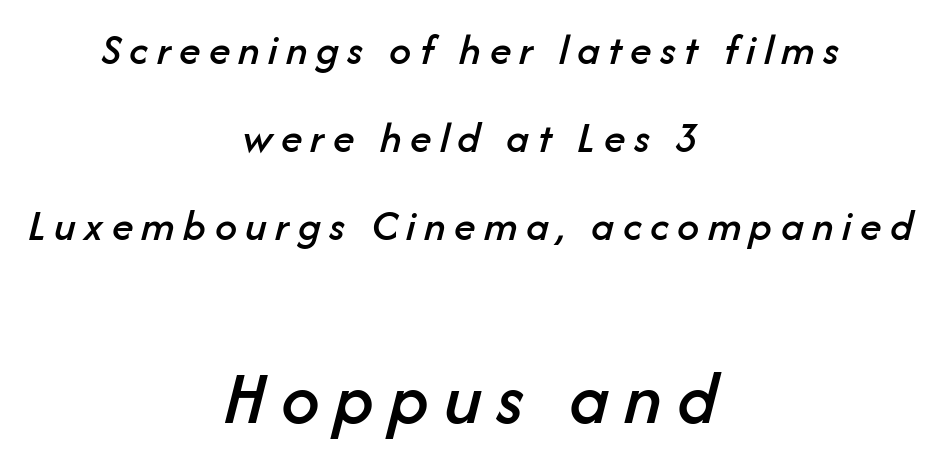
Q: Is the text italic (slanted)? A: Yes, it leans right by about 14 degrees.
Q: Is the text underlined? A: No.
Q: How is the paragraph aligned? A: Centered.
Q: Is the spacing between lines tight, normal or loose? A: Loose.
Q: Which block of text is set in a larger size, the first (top) or the second (bottom)? A: The second (bottom) one.
Q: Width (condensed, normal, or wide)? A: Normal.
Q: Stroke contrast? A: Low.
Q: x-height? A: Medium.
Q: Monospaced? A: No.
